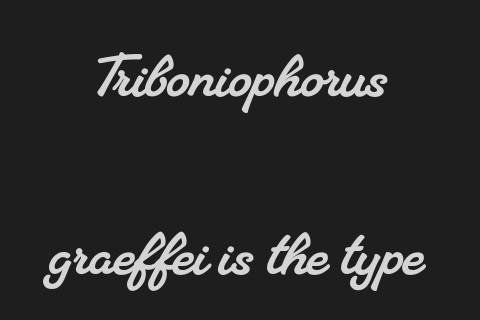
{"serif": "yes", "width": "normal", "stroke_contrast": "medium", "x_height": "small", "monospaced": "no", "underline": "no", "align": "center", "line_spacing": "loose", "line_spacing_ratio": 2.44, "letter_spacing": "normal", "letter_spacing_em": 0.0, "glyph_px": 73}
